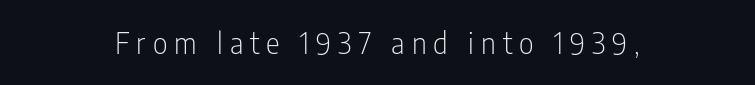
Q: Is the text bold? A: No.
Q: Is the text italic (slanted)? A: No, it is upright.
Q: Is the typeface a serif or a sans-serif typeface? A: Sans-serif.
Q: Is the text underlined? A: No.
Q: How is the paragraph aligned? A: Centered.
Q: Is the spacing between letters normal or unusually wide? A: Unusually wide.
Q: Width (condensed, normal, or wide)? A: Condensed.
Q: Stroke contrast? A: Low.
Q: x-height? A: Medium.
Q: Monospaced? A: No.
